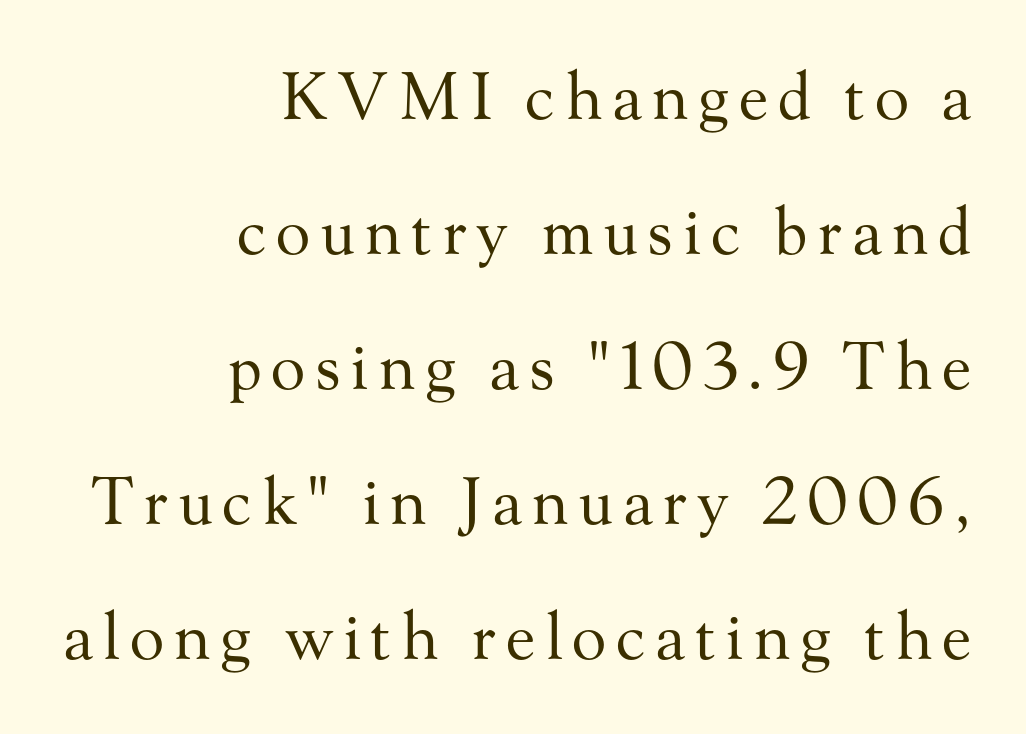
{"serif": "yes", "italic": "no", "bold": "no", "weight": "regular", "width": "normal", "stroke_contrast": "medium", "x_height": "small", "monospaced": "no", "underline": "no", "align": "right", "line_spacing": "loose", "line_spacing_ratio": 2.11, "glyph_px": 64}
